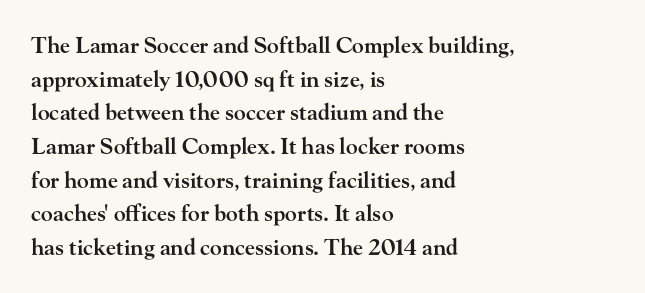
{"italic": "no", "bold": "semi", "underline": "no", "align": "left", "line_spacing": "normal", "line_spacing_ratio": 1.53, "letter_spacing": "normal", "letter_spacing_em": 0.0, "glyph_px": 22}
